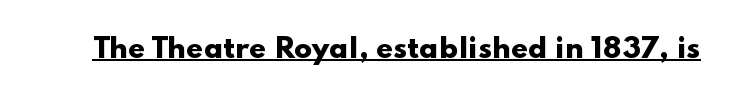
{"italic": "no", "bold": "yes", "underline": "yes", "letter_spacing": "normal", "letter_spacing_em": 0.0, "glyph_px": 27}
